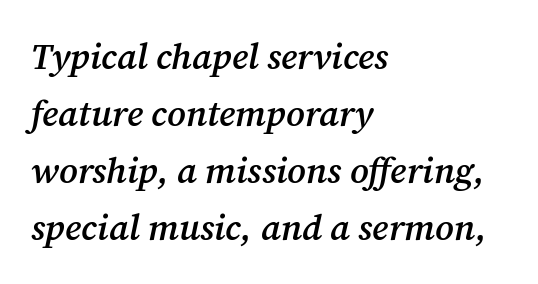
Heft: intermediate — a semibold. The rag falls on the right side of this text block. Plain, unruled lines of type. Vertical spacing — default. Spacing verdict: proportional, widths tailored to each character.
